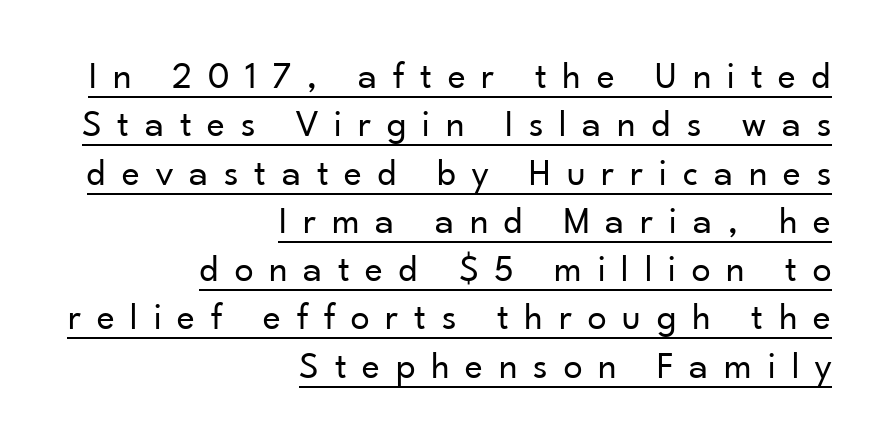
The image shows 38 px regular-weight sans-serif type, upright; set right-aligned, normal line spacing (1.27x), unusually wide letter spacing (+0.42 em), underlined; low stroke contrast and a small x-height.
